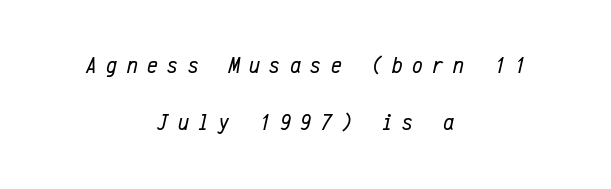
Q: Is the text bold? A: No.
Q: Is the text italic (slanted)? A: Yes, it leans right by about 12 degrees.
Q: Is the text underlined? A: No.
Q: How is the paragraph aligned? A: Centered.
Q: Is the spacing between letters normal or unusually wide? A: Unusually wide.
Q: Is the spacing between lines tight, normal or loose? A: Loose.
